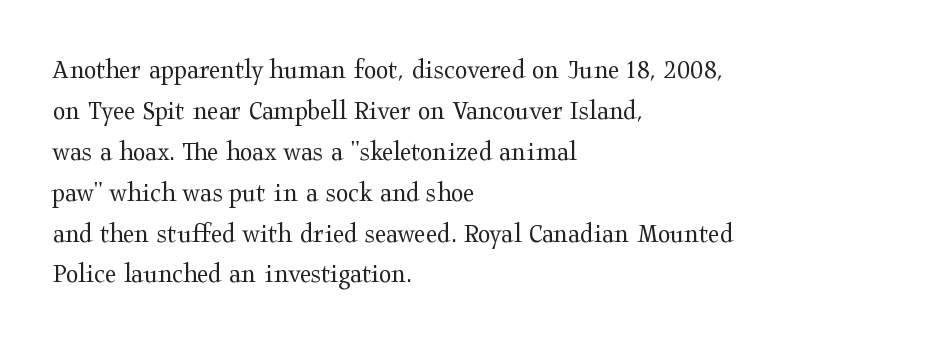
Q: Is the text bold? A: No.
Q: Is the text italic (slanted)? A: No, it is upright.
Q: Is the typeface a serif or a sans-serif typeface? A: Serif.
Q: Is the text underlined? A: No.
Q: How is the paragraph aligned? A: Left-aligned.
Q: Is the spacing between letters normal or unusually wide? A: Normal.
Q: Is the spacing between lines tight, normal or loose? A: Normal.
Q: Width (condensed, normal, or wide)? A: Wide.
Q: Stroke contrast? A: Medium.
Q: x-height? A: Medium.
Q: Monospaced? A: No.
